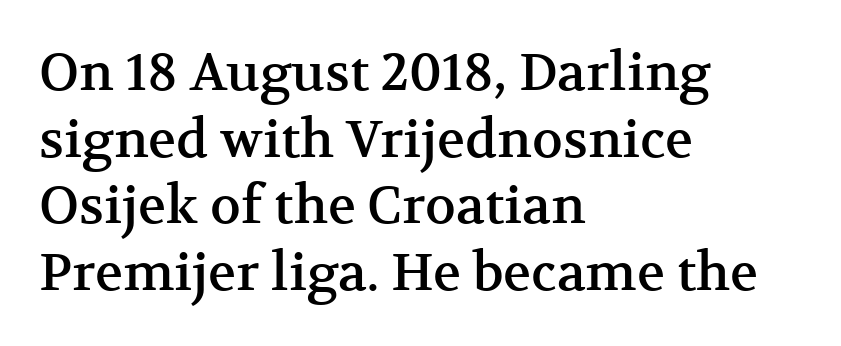
The image shows 52 px serif type, upright; set left-aligned, normal line spacing (1.28x), normal letter spacing, not underlined; medium stroke contrast and a medium x-height.
